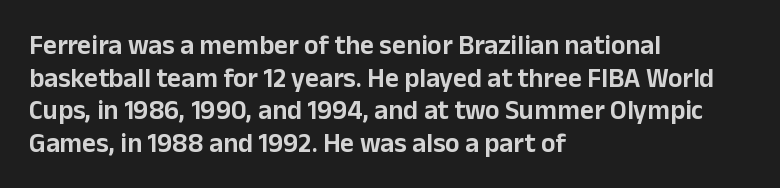
The image shows 27 px text type, upright; set left-aligned, line spacing 1.21x, normal letter spacing, not underlined.
